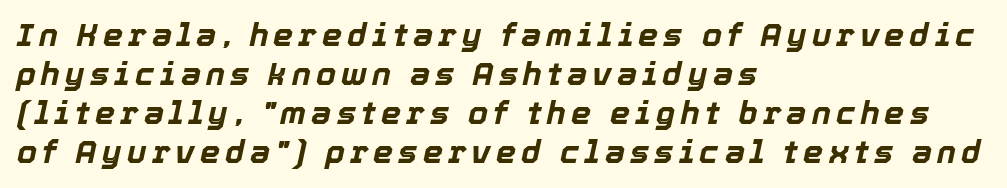
Q: Is the text bold? A: Yes.
Q: Is the text italic (slanted)? A: Yes, it leans right by about 12 degrees.
Q: Is the text underlined? A: No.
Q: How is the paragraph aligned? A: Left-aligned.
Q: Width (condensed, normal, or wide)? A: Normal.
Q: x-height? A: Medium.
Q: Monospaced? A: No.
